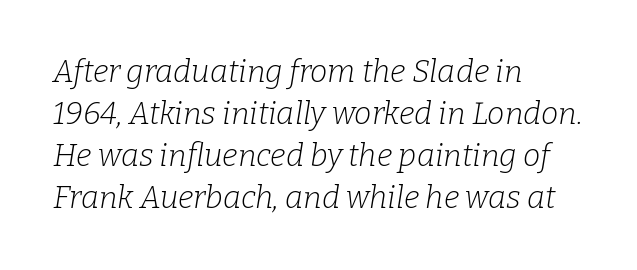
The image shows 31 px light serif type, italic (leaning right); set left-aligned, normal line spacing (1.35x), normal letter spacing, not underlined; low stroke contrast and a medium x-height.
